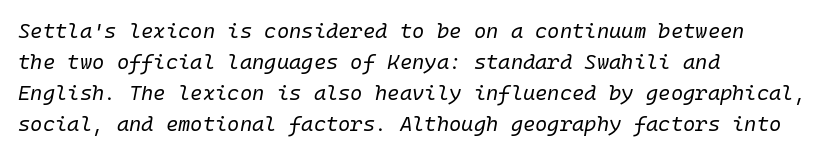
Q: Is the text bold? A: No.
Q: Is the text italic (slanted)? A: Yes, it leans right by about 10 degrees.
Q: Is the text underlined? A: No.
Q: How is the paragraph aligned? A: Left-aligned.
Q: Is the spacing between letters normal or unusually wide? A: Normal.
Q: Is the spacing between lines tight, normal or loose? A: Normal.
